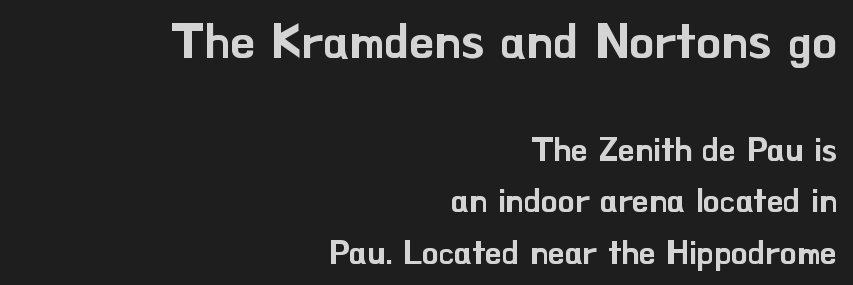
This sample uses an upright cut, with every glyph sitting square on the baseline. The face used here is rendered with its standard letterfit. In this sample the first text group is rendered at the bigger scale. The gap between lines stays unmarked. In CSS terms this would be text-align: right. Notice how descenders clear the ascenders below comfortably — that's standard leading.
